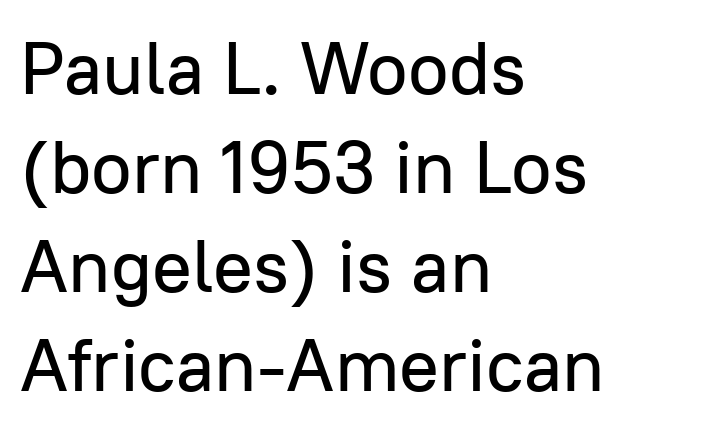
Q: Is the text italic (slanted)? A: No, it is upright.
Q: Is the typeface a serif or a sans-serif typeface? A: Sans-serif.
Q: Is the text underlined? A: No.
Q: How is the paragraph aligned? A: Left-aligned.
Q: Is the spacing between letters normal or unusually wide? A: Normal.
Q: Is the spacing between lines tight, normal or loose? A: Normal.
Q: Width (condensed, normal, or wide)? A: Normal.
Q: Stroke contrast? A: Low.
Q: x-height? A: Medium.
Q: Monospaced? A: No.
